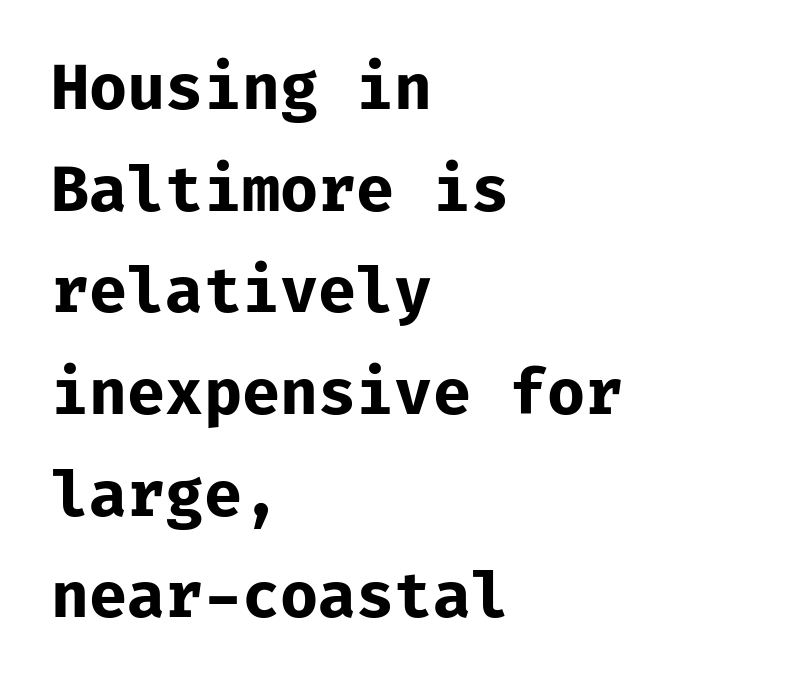
The image shows 62 px bold sans-serif type, upright, monospaced; set left-aligned, normal line spacing (1.64x), normal letter spacing, not underlined; low stroke contrast and a medium x-height.
